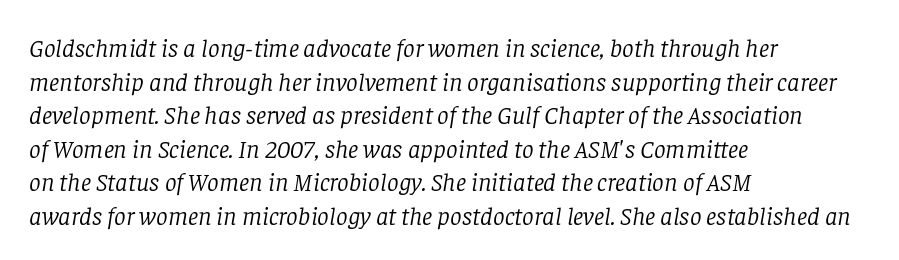
{"italic": "yes", "lean": "right", "slant_degrees": 8, "bold": "no", "underline": "no", "align": "left", "line_spacing": "normal", "line_spacing_ratio": 1.29, "letter_spacing": "normal", "letter_spacing_em": 0.0, "glyph_px": 26}
